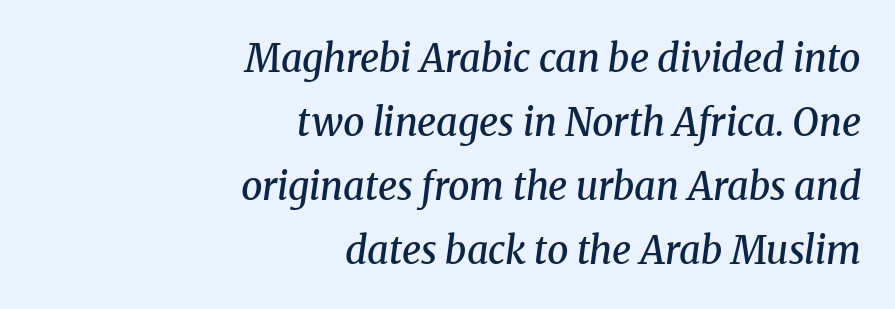
The image shows 38 px semibold serif type, italic (leaning right); set right-aligned, normal line spacing (1.68x), normal letter spacing, not underlined; medium stroke contrast and a medium x-height.
